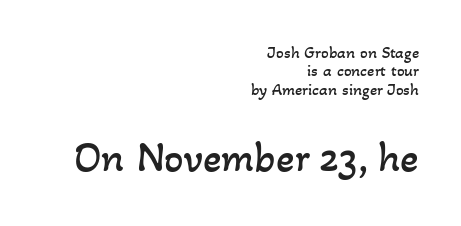
The image shows 43 px regular-weight type; set right-aligned, tight line spacing (1.08x), normal letter spacing, not underlined; the second (bottom) block is 2.53x larger; low stroke contrast and a small x-height.
